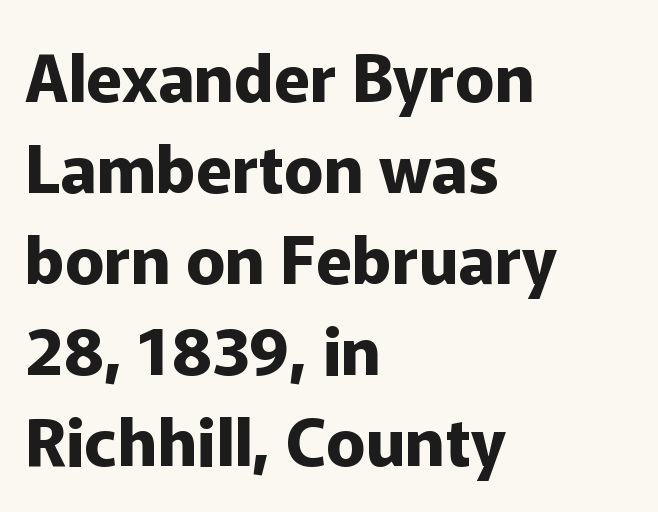
{"serif": "no", "italic": "no", "bold": "yes", "weight": "bold", "width": "normal", "stroke_contrast": "low", "x_height": "medium", "monospaced": "no", "underline": "no", "align": "left", "line_spacing": "normal", "line_spacing_ratio": 1.38, "letter_spacing": "normal", "letter_spacing_em": 0.0, "glyph_px": 66}
